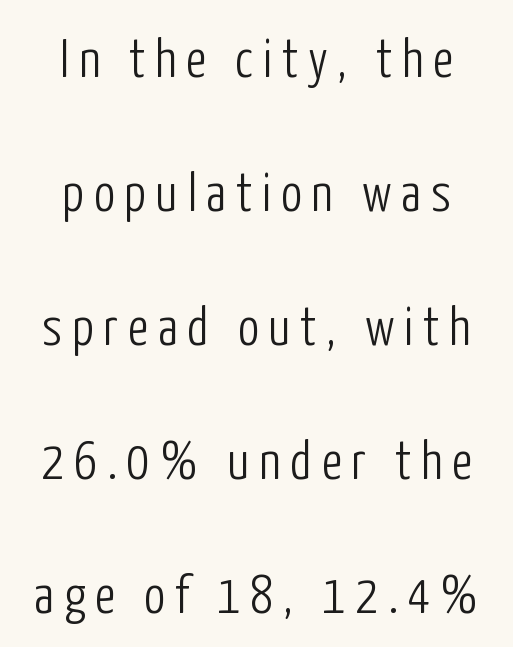
Q: Is the text bold? A: No.
Q: Is the text italic (slanted)? A: No, it is upright.
Q: Is the typeface a serif or a sans-serif typeface? A: Sans-serif.
Q: Is the text underlined? A: No.
Q: How is the paragraph aligned? A: Centered.
Q: Is the spacing between lines tight, normal or loose? A: Loose.
Q: Width (condensed, normal, or wide)? A: Condensed.
Q: Stroke contrast? A: Low.
Q: x-height? A: Medium.
Q: Monospaced? A: No.
